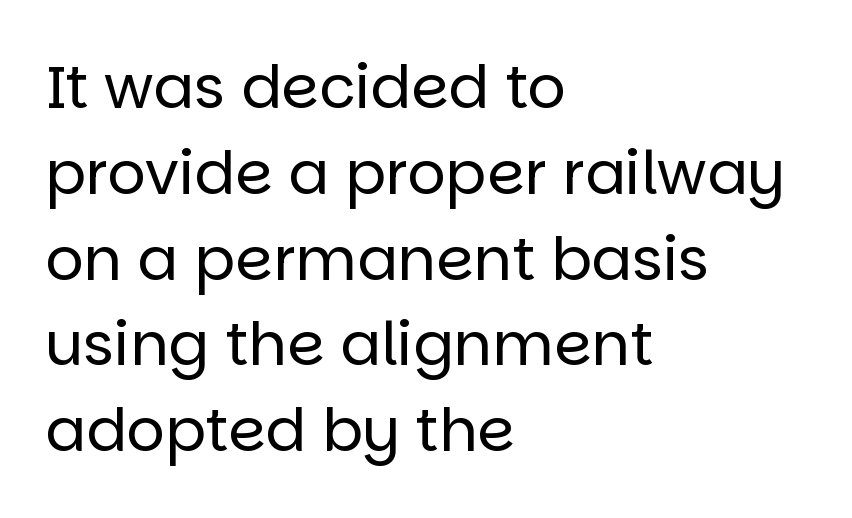
{"serif": "no", "italic": "no", "bold": "no", "weight": "regular", "width": "normal", "stroke_contrast": "low", "x_height": "large", "monospaced": "no", "underline": "no", "align": "left", "line_spacing": "normal", "line_spacing_ratio": 1.43, "letter_spacing": "normal", "letter_spacing_em": 0.0, "glyph_px": 60}
